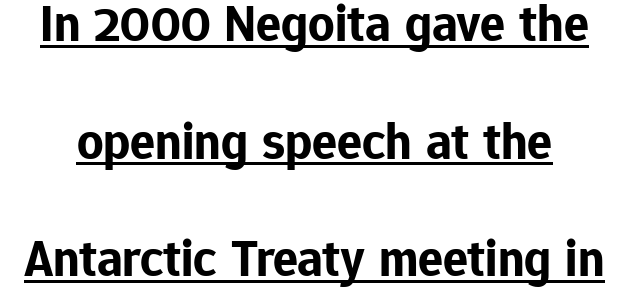
Q: Is the text bold? A: Yes.
Q: Is the text italic (slanted)? A: No, it is upright.
Q: Is the typeface a serif or a sans-serif typeface? A: Sans-serif.
Q: Is the text underlined? A: Yes.
Q: Is the spacing between letters normal or unusually wide? A: Normal.
Q: Is the spacing between lines tight, normal or loose? A: Loose.
Q: Width (condensed, normal, or wide)? A: Normal.
Q: Stroke contrast? A: Low.
Q: x-height? A: Medium.
Q: Monospaced? A: No.
